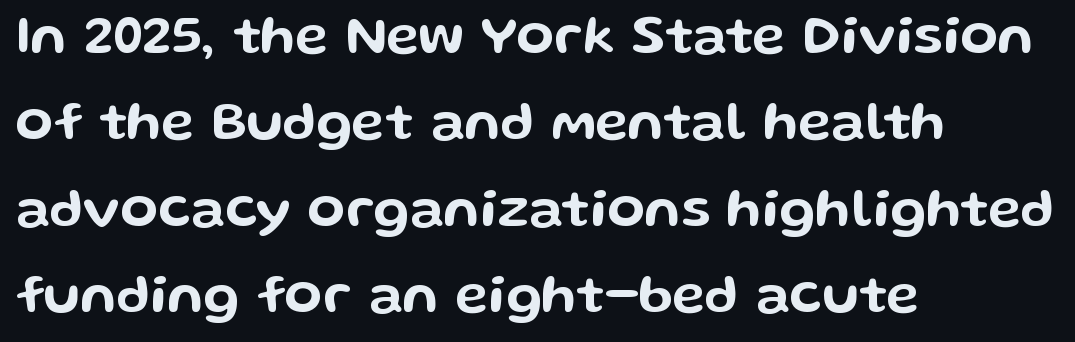
The image shows 55 px wide sans-serif type, upright; set left-aligned, normal line spacing (1.57x), normal letter spacing, not underlined; low stroke contrast and a medium x-height.
